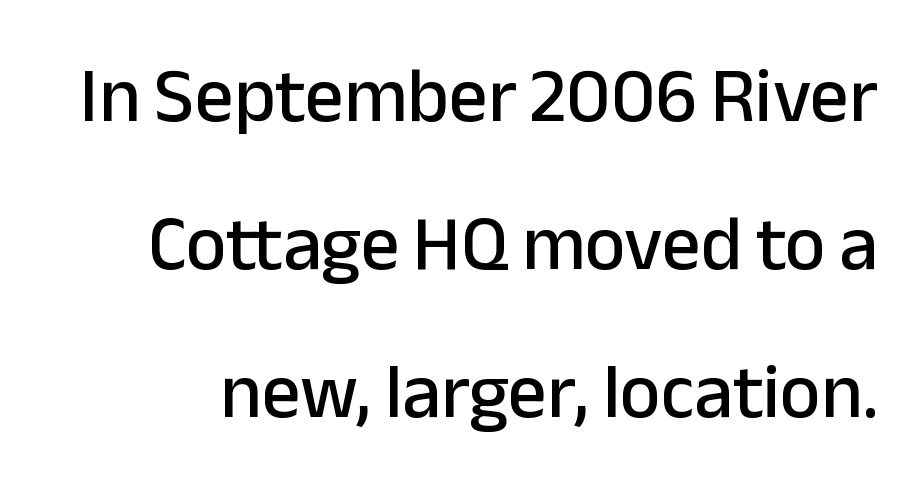
Q: Is the text italic (slanted)? A: No, it is upright.
Q: Is the typeface a serif or a sans-serif typeface? A: Sans-serif.
Q: Is the text underlined? A: No.
Q: Is the spacing between letters normal or unusually wide? A: Normal.
Q: Is the spacing between lines tight, normal or loose? A: Loose.
Q: Width (condensed, normal, or wide)? A: Normal.
Q: Stroke contrast? A: Low.
Q: x-height? A: Medium.
Q: Monospaced? A: No.
